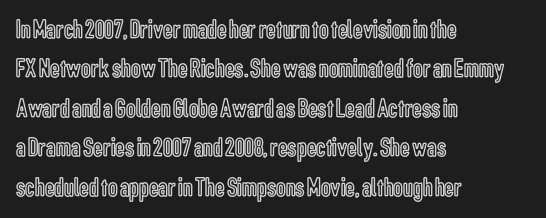
Rule under the text: the space is simply empty. The passage is arranged the way most books set body copy — flush left. This is the regular roman posture of the typeface. Default kerning and tracking; the words read as compact shapes.
